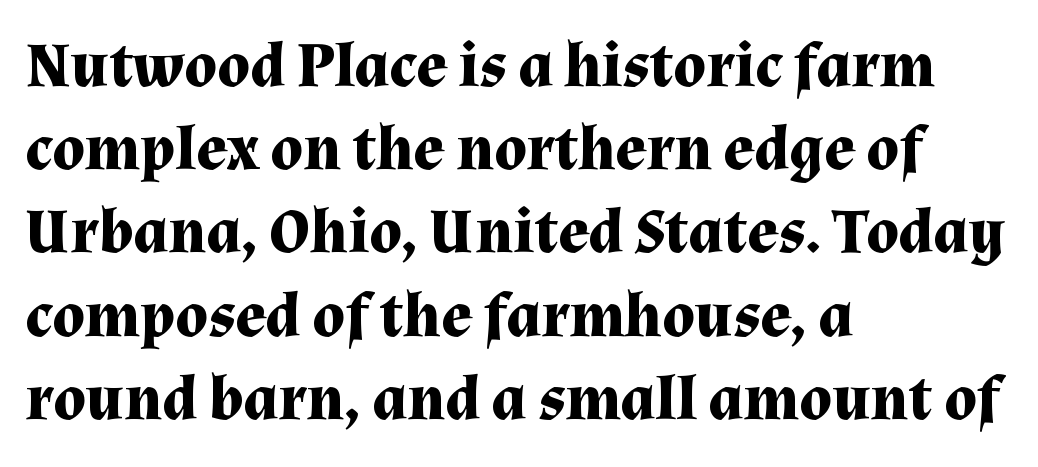
The image shows 64 px bold serif type, upright; set left-aligned, normal line spacing (1.3x), normal letter spacing, not underlined; medium stroke contrast and a medium x-height.
